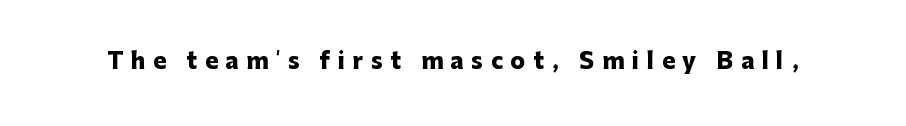
The string is rendered with underlining switched off. The face used here is rendered with a markedly widened letterfit. Summary of weight: heavy, a full bold. A typesetter would mark this as roman, not italic.
